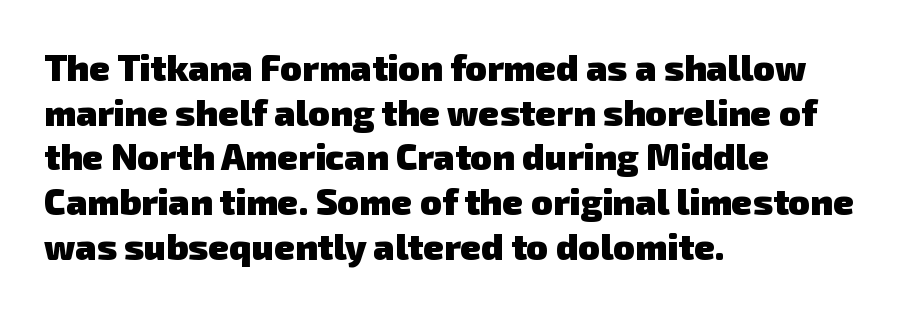
The image shows 36 px heavy sans-serif type; set left-aligned, line spacing 1.24x, normal letter spacing, not underlined; low stroke contrast and a medium x-height.
